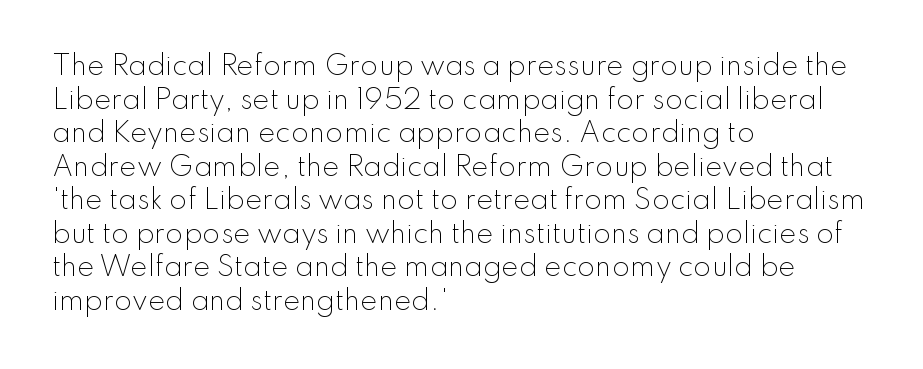
Q: Is the text bold? A: No.
Q: Is the text italic (slanted)? A: No, it is upright.
Q: Is the text underlined? A: No.
Q: How is the paragraph aligned? A: Left-aligned.
Q: Is the spacing between letters normal or unusually wide? A: Normal.
Q: Is the spacing between lines tight, normal or loose? A: Normal.
